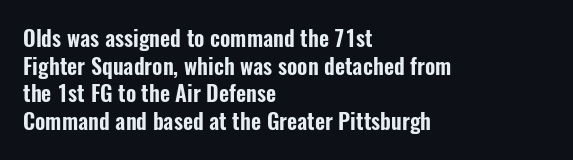
The image shows 22 px text type, upright; set left-aligned, normal line spacing (1.26x), normal letter spacing, not underlined.
